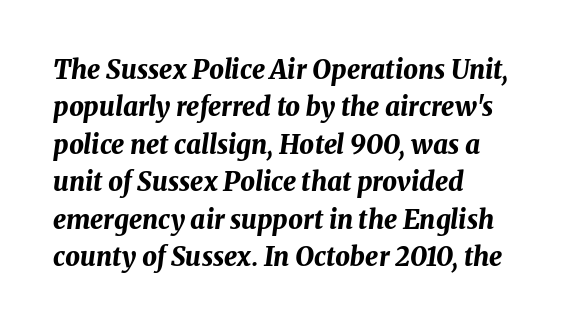
A student would call this left alignment; a typographer would say flush left, rag right. The words here are not underlined. Heavy-handed strokes throughout: this text is bold. Tracking here is standard; glyphs follow each other at the usual distance. The vertical gap from one line to the next is medium. Notice how the stems are inclined rather than vertical — that's the hallmark of italics.
